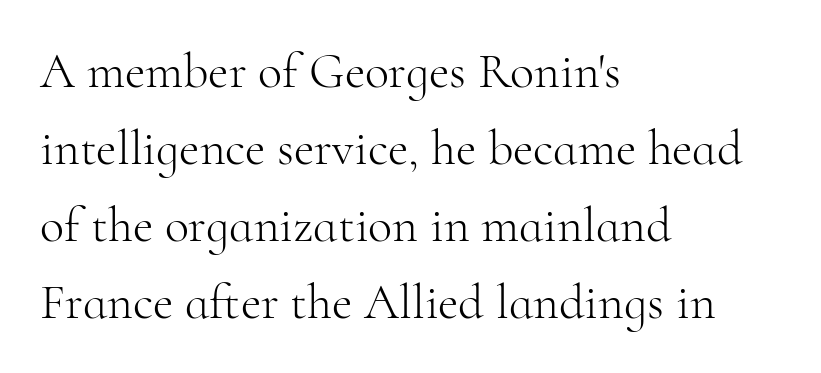
Q: Is the text bold? A: No.
Q: Is the text italic (slanted)? A: No, it is upright.
Q: Is the typeface a serif or a sans-serif typeface? A: Serif.
Q: Is the text underlined? A: No.
Q: How is the paragraph aligned? A: Left-aligned.
Q: Is the spacing between letters normal or unusually wide? A: Normal.
Q: Is the spacing between lines tight, normal or loose? A: Normal.
Q: Width (condensed, normal, or wide)? A: Normal.
Q: Stroke contrast? A: High.
Q: x-height? A: Small.
Q: Monospaced? A: No.
